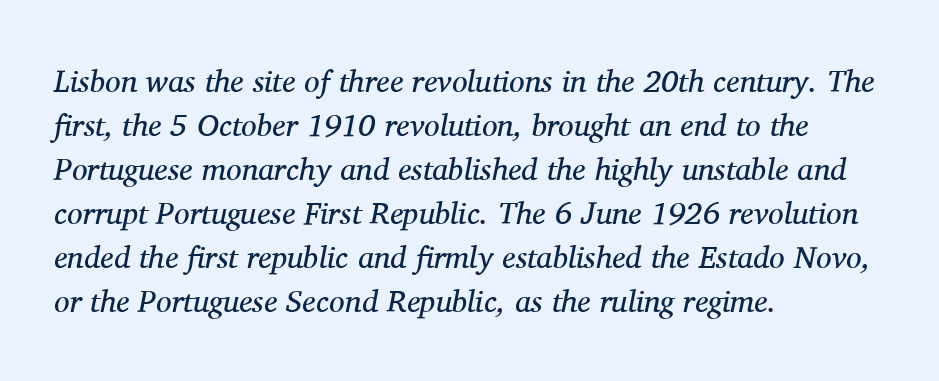
{"serif": "yes", "italic": "yes", "lean": "right", "slant_degrees": 11, "bold": "no", "weight": "regular", "width": "normal", "stroke_contrast": "medium", "x_height": "medium", "monospaced": "no", "underline": "no", "align": "left", "line_spacing": "normal", "line_spacing_ratio": 1.42, "letter_spacing": "normal", "letter_spacing_em": 0.0, "glyph_px": 31}
